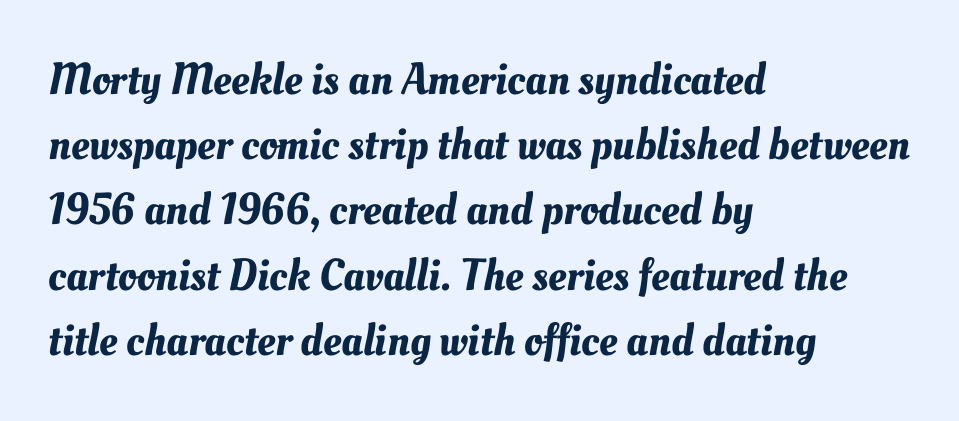
No word sits above an underline. Where is the straight margin? On the left. Looks like regular typesetting: each glyph gets only the width it needs. No extra tracking has been applied to these lines. These lines sit exactly where default settings would place them.
